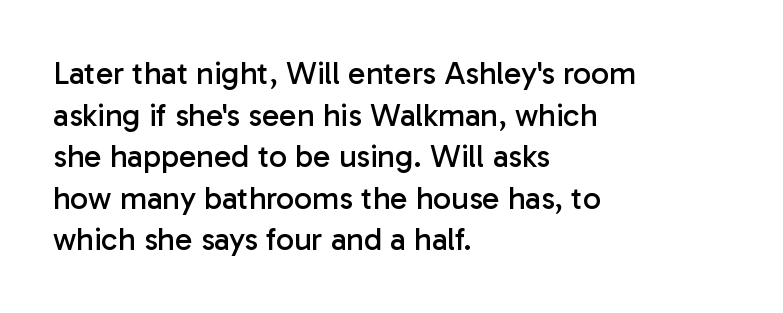
The image shows 32 px regular-weight sans-serif type, upright; set left-aligned, normal line spacing (1.3x), normal letter spacing, not underlined; low stroke contrast and a medium x-height.
